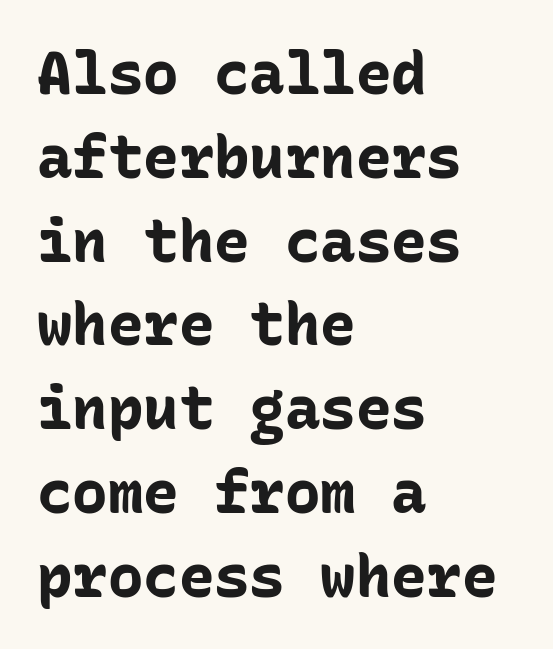
Q: Is the text bold? A: Yes.
Q: Is the text italic (slanted)? A: No, it is upright.
Q: Is the typeface a serif or a sans-serif typeface? A: Sans-serif.
Q: Is the text underlined? A: No.
Q: How is the paragraph aligned? A: Left-aligned.
Q: Is the spacing between letters normal or unusually wide? A: Normal.
Q: Is the spacing between lines tight, normal or loose? A: Normal.
Q: Width (condensed, normal, or wide)? A: Normal.
Q: Stroke contrast? A: Low.
Q: x-height? A: Medium.
Q: Monospaced? A: Yes.
